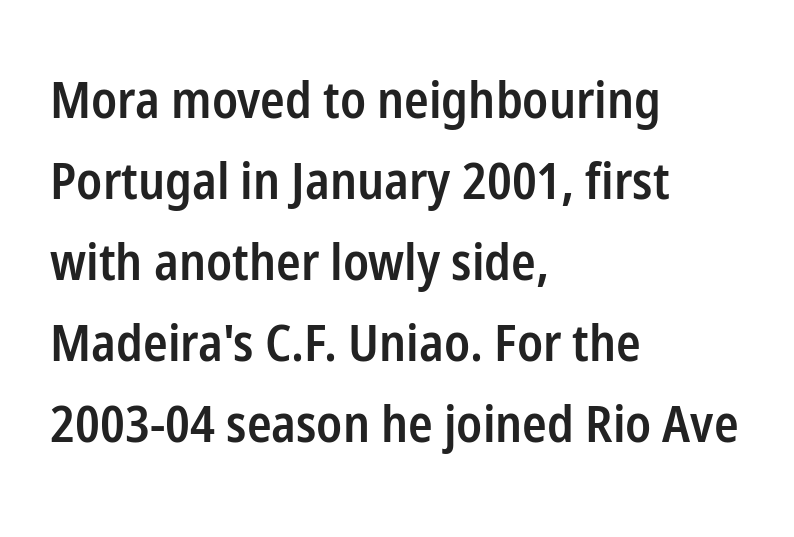
{"serif": "no", "italic": "no", "bold": "semi", "weight": "semibold", "width": "condensed", "stroke_contrast": "low", "x_height": "medium", "monospaced": "no", "underline": "no", "align": "left", "line_spacing": "normal", "line_spacing_ratio": 1.59, "letter_spacing": "normal", "letter_spacing_em": 0.0, "glyph_px": 51}
